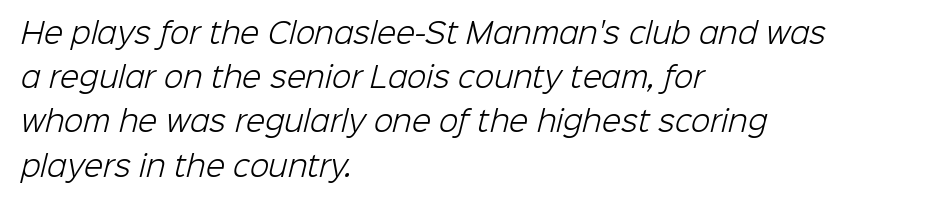
The image shows 28 px light sans-serif type; set left-aligned, normal line spacing (1.58x), normal letter spacing, not underlined; low stroke contrast and a medium x-height.
